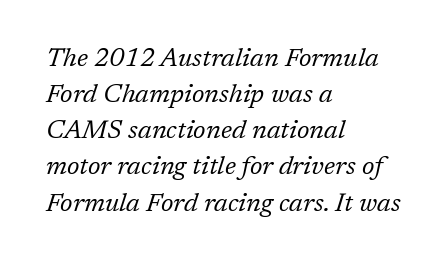
{"italic": "yes", "lean": "right", "slant_degrees": 17, "bold": "no", "underline": "no", "align": "left", "line_spacing": "normal", "line_spacing_ratio": 1.39, "letter_spacing": "normal", "letter_spacing_em": 0.0, "glyph_px": 26}
